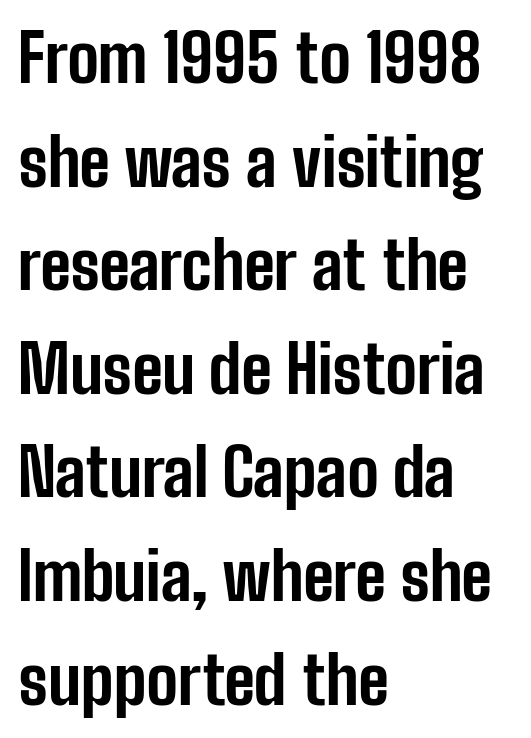
{"serif": "no", "italic": "no", "bold": "yes", "weight": "bold", "width": "condensed", "stroke_contrast": "low", "x_height": "medium", "monospaced": "no", "underline": "no", "align": "left", "line_spacing": "normal", "line_spacing_ratio": 1.57, "letter_spacing": "normal", "letter_spacing_em": 0.0, "glyph_px": 66}
